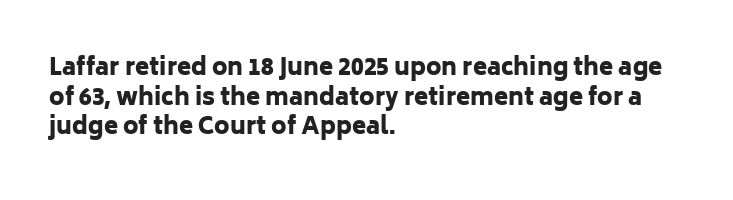
{"italic": "no", "bold": "yes", "underline": "no", "align": "left", "line_spacing": "normal", "line_spacing_ratio": 1.29, "letter_spacing": "normal", "letter_spacing_em": 0.0, "glyph_px": 23}
